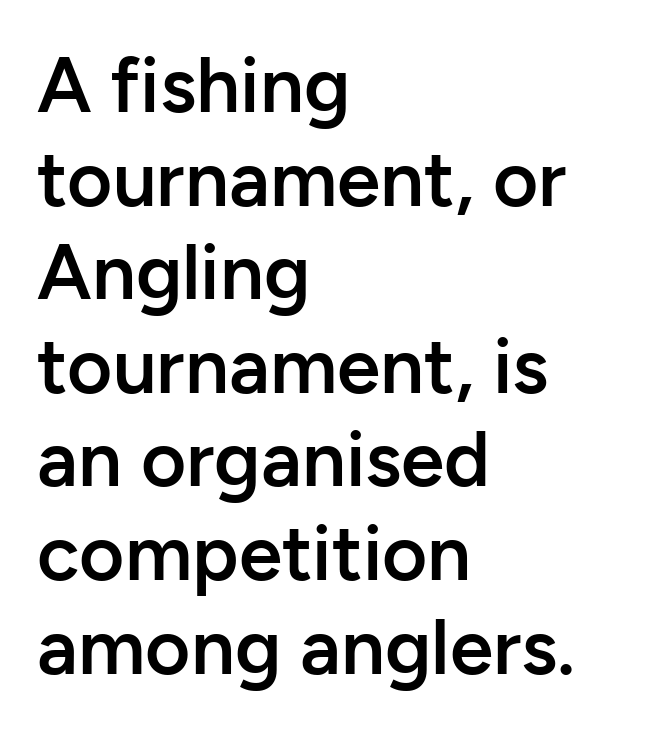
The sample has been set in demibold, a notch under bold. Note: no serifs on the glyphs. A bare baseline throughout the passage. Casual observation: everything's shoved over to the left. The letters advance in unequal steps, a hallmark of proportional type. Glyph-to-glyph distance matches everyday printed text.
